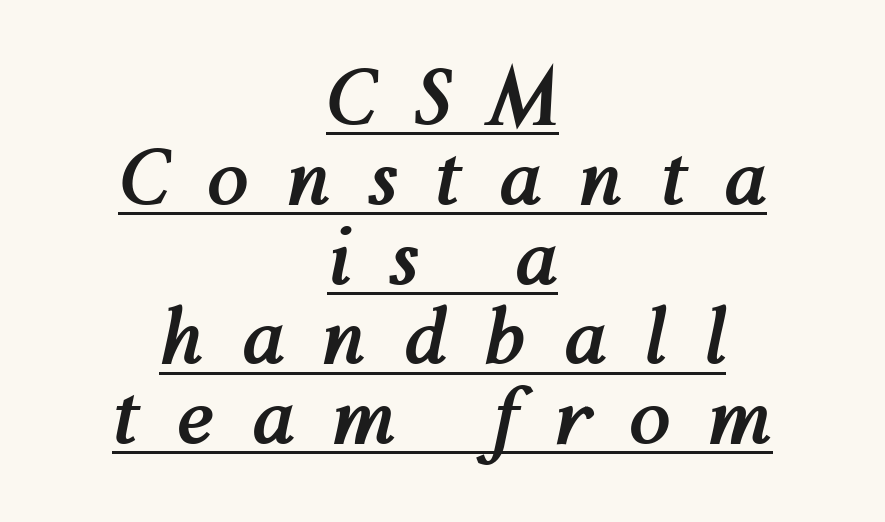
The image shows 76 px semibold type, italic (leaning right); set centered, tight line spacing (1.05x), unusually wide letter spacing (+0.49 em), underlined; medium stroke contrast and a medium x-height.
